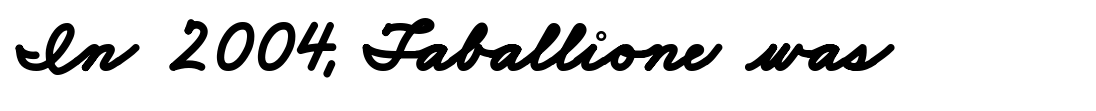
Q: Is the text bold? A: Yes.
Q: Is the typeface a serif or a sans-serif typeface? A: Sans-serif.
Q: Is the text underlined? A: No.
Q: Is the spacing between letters normal or unusually wide? A: Normal.
Q: Width (condensed, normal, or wide)? A: Wide.
Q: Stroke contrast? A: Low.
Q: x-height? A: Small.
Q: Monospaced? A: No.
